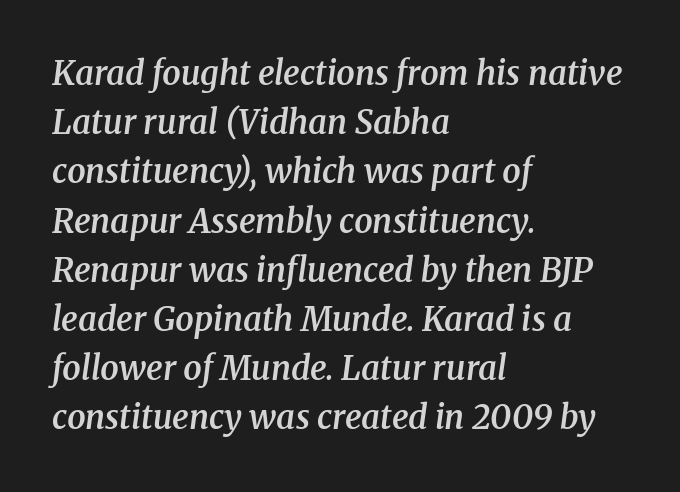
{"serif": "yes", "italic": "yes", "lean": "right", "slant_degrees": 8, "bold": "semi", "weight": "semibold", "width": "normal", "stroke_contrast": "medium", "x_height": "medium", "monospaced": "no", "underline": "no", "align": "left", "line_spacing": "normal", "line_spacing_ratio": 1.49, "letter_spacing": "normal", "letter_spacing_em": 0.0, "glyph_px": 33}
